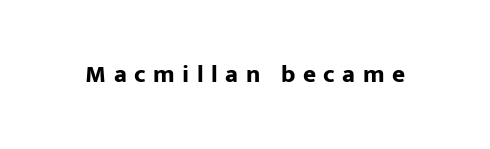
Is the letter spacing exaggerated? Yes — the characters are pushed far apart. Quick note: not italic, upright. Anything drawn beneath the words? Only blank space. Summary of weight: heavy, a full bold.
